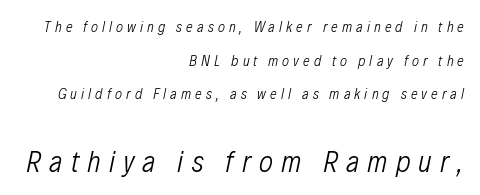
{"italic": "yes", "lean": "right", "slant_degrees": 12, "bold": "no", "weight": "light", "width": "condensed", "stroke_contrast": "low", "x_height": "medium", "monospaced": "no", "underline": "no", "align": "right", "line_spacing": "loose", "line_spacing_ratio": 2.25, "letter_spacing": "wide", "letter_spacing_em": 0.27, "larger_block": "second", "size_ratio": 2.0, "glyph_px": 30}
